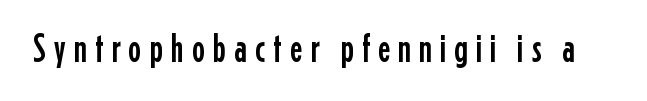
Q: Is the text italic (slanted)? A: No, it is upright.
Q: Is the typeface a serif or a sans-serif typeface? A: Sans-serif.
Q: Is the text underlined? A: No.
Q: Width (condensed, normal, or wide)? A: Condensed.
Q: Stroke contrast? A: Low.
Q: x-height? A: Medium.
Q: Monospaced? A: No.
